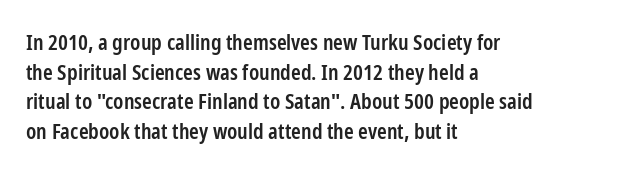
Q: Is the text bold? A: Semi-bold.
Q: Is the text italic (slanted)? A: No, it is upright.
Q: Is the text underlined? A: No.
Q: How is the paragraph aligned? A: Left-aligned.
Q: Is the spacing between letters normal or unusually wide? A: Normal.
Q: Is the spacing between lines tight, normal or loose? A: Normal.
